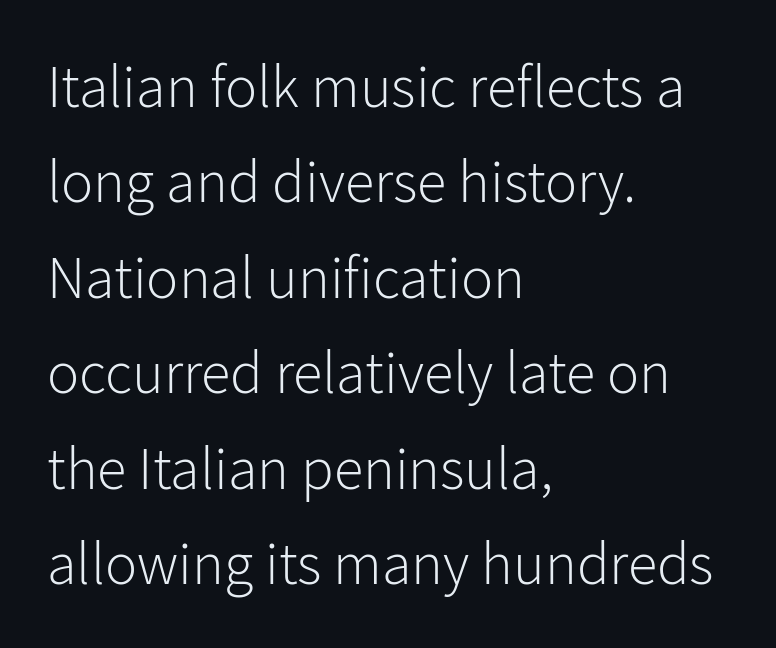
Q: Is the text bold? A: No.
Q: Is the text italic (slanted)? A: No, it is upright.
Q: Is the typeface a serif or a sans-serif typeface? A: Sans-serif.
Q: Is the text underlined? A: No.
Q: How is the paragraph aligned? A: Left-aligned.
Q: Is the spacing between letters normal or unusually wide? A: Normal.
Q: Is the spacing between lines tight, normal or loose? A: Normal.
Q: Width (condensed, normal, or wide)? A: Normal.
Q: Stroke contrast? A: Low.
Q: x-height? A: Medium.
Q: Monospaced? A: No.
